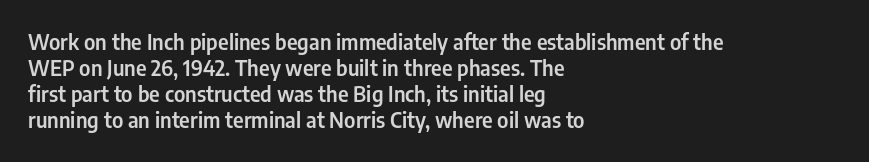
{"italic": "no", "underline": "no", "align": "left", "line_spacing_ratio": 1.24, "letter_spacing": "normal", "letter_spacing_em": 0.0, "glyph_px": 21}
